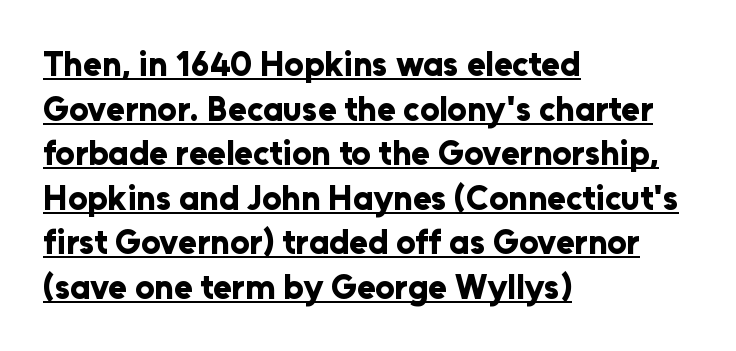
{"serif": "no", "italic": "no", "bold": "yes", "weight": "bold", "width": "normal", "stroke_contrast": "low", "x_height": "medium", "monospaced": "no", "underline": "yes", "align": "left", "line_spacing": "normal", "line_spacing_ratio": 1.31, "letter_spacing": "normal", "letter_spacing_em": 0.0, "glyph_px": 34}
